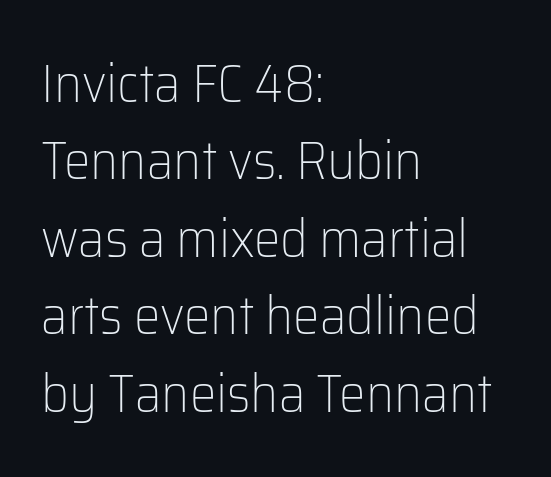
Q: Is the text bold? A: No.
Q: Is the text italic (slanted)? A: No, it is upright.
Q: Is the typeface a serif or a sans-serif typeface? A: Sans-serif.
Q: Is the text underlined? A: No.
Q: How is the paragraph aligned? A: Left-aligned.
Q: Is the spacing between letters normal or unusually wide? A: Normal.
Q: Is the spacing between lines tight, normal or loose? A: Normal.
Q: Width (condensed, normal, or wide)? A: Normal.
Q: Stroke contrast? A: Low.
Q: x-height? A: Medium.
Q: Monospaced? A: No.
